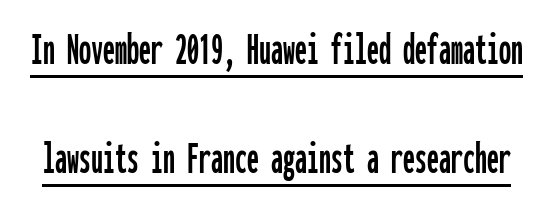
Is this a fixed-width face? Yes — each glyph sits in an identical cell. Does the leading feel generous? Absolutely, it's lavish. The designer went with a sans here, leaving each stem footless. Nothing unusual about the tracking: characters are spaced as the font intends. A rule runs beneath these lines of type.
